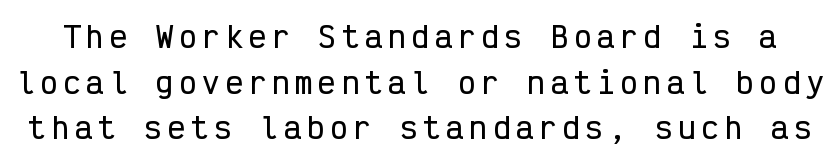
The image shows 29 px condensed sans-serif type, upright, monospaced; set normal line spacing (1.57x), unusually wide letter spacing (+0.2 em), not underlined; low stroke contrast and a medium x-height.
